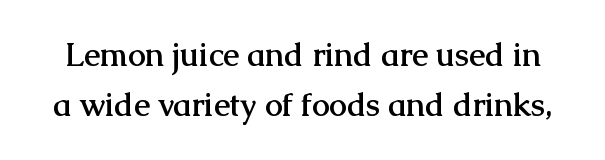
The image shows 32 px semibold serif type, upright; set normal line spacing (1.55x), normal letter spacing, not underlined; medium stroke contrast and a medium x-height.
